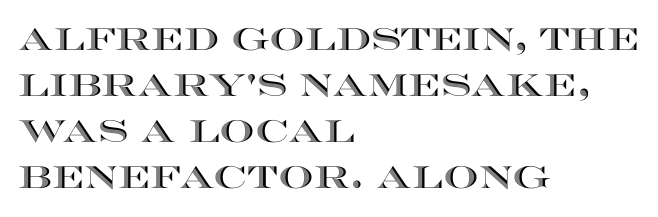
Q: Is the text italic (slanted)? A: No, it is upright.
Q: Is the text underlined? A: No.
Q: How is the paragraph aligned? A: Left-aligned.
Q: Is the spacing between letters normal or unusually wide? A: Normal.
Q: Is the spacing between lines tight, normal or loose? A: Normal.
Q: Width (condensed, normal, or wide)? A: Wide.
Q: x-height? A: Large.
Q: Monospaced? A: No.
